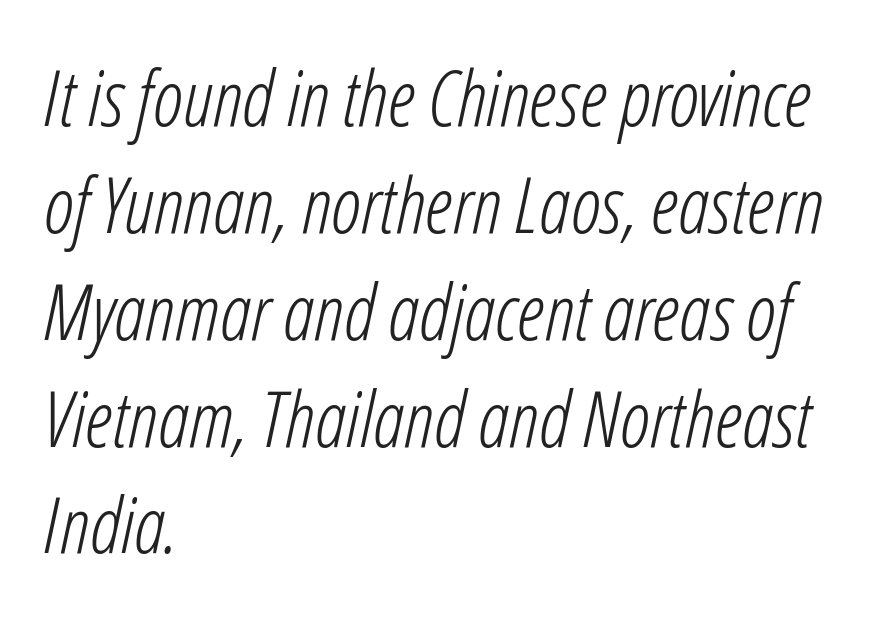
{"italic": "yes", "lean": "right", "slant_degrees": 12, "bold": "no", "weight": "light", "width": "condensed", "stroke_contrast": "low", "x_height": "medium", "monospaced": "no", "underline": "no", "align": "left", "line_spacing": "normal", "line_spacing_ratio": 1.37, "letter_spacing": "normal", "letter_spacing_em": 0.0, "glyph_px": 78}
